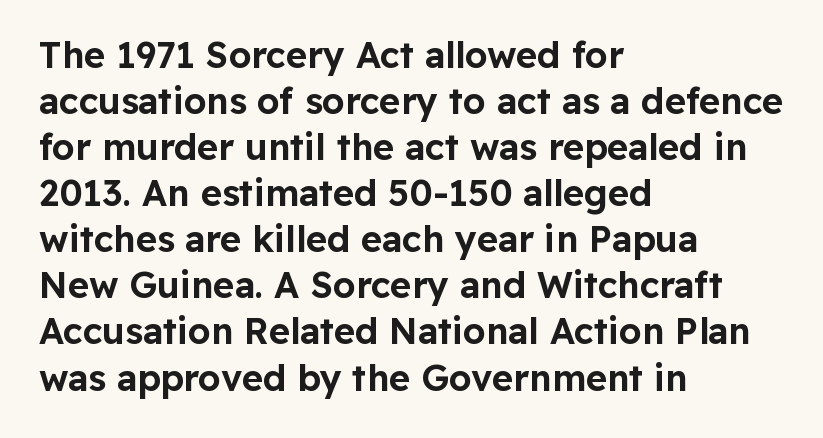
The image shows 36 px sans-serif type, upright; set left-aligned, normal line spacing (1.28x), normal letter spacing, not underlined; low stroke contrast and a medium x-height.
